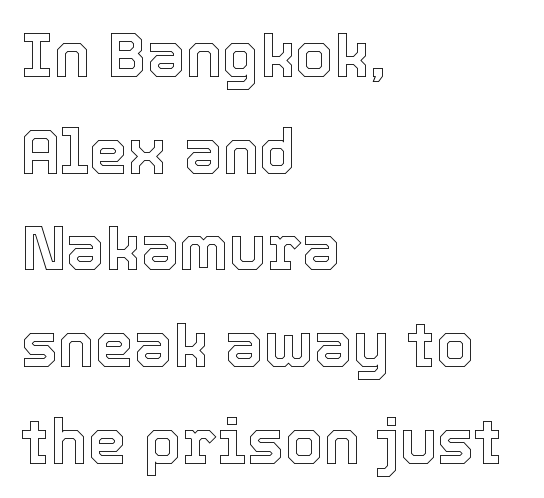
{"italic": "no", "width": "normal", "x_height": "medium", "monospaced": "no", "underline": "no", "align": "left", "line_spacing": "normal", "line_spacing_ratio": 1.56, "letter_spacing": "normal", "letter_spacing_em": 0.0, "glyph_px": 62}
